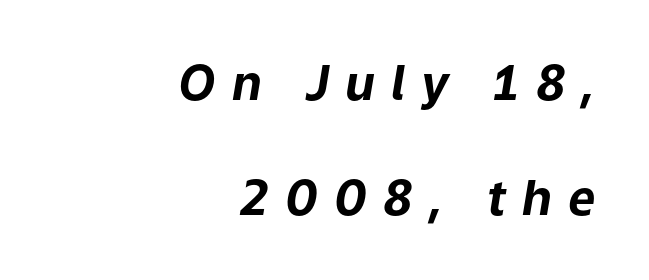
{"italic": "yes", "lean": "right", "slant_degrees": 9, "bold": "yes", "weight": "bold", "width": "normal", "stroke_contrast": "low", "x_height": "medium", "monospaced": "no", "underline": "no", "align": "right", "line_spacing": "loose", "line_spacing_ratio": 2.39, "letter_spacing": "wide", "letter_spacing_em": 0.34, "glyph_px": 48}
